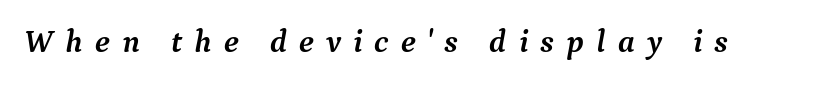
Underlining? Definitely not there. Notice how the stems are inclined rather than vertical — that's the hallmark of italics. Do the characters align in a grid? No, the font is proportional. A typesetter would label this face a serif.
